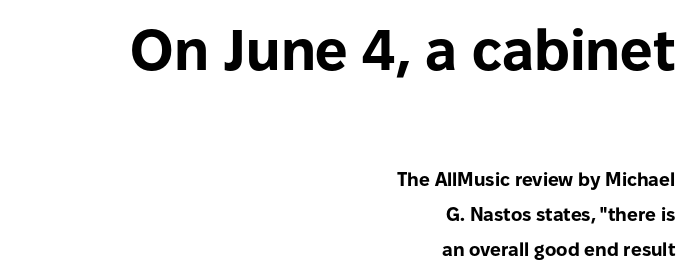
Is this a fixed-width face? No — the glyphs have proportional, varying widths. The typeface chosen for these lines omits serifs. Letter spacing: default. Notice how the stems are strictly vertical — no italics here. Type size steps down from the first block to the second.
